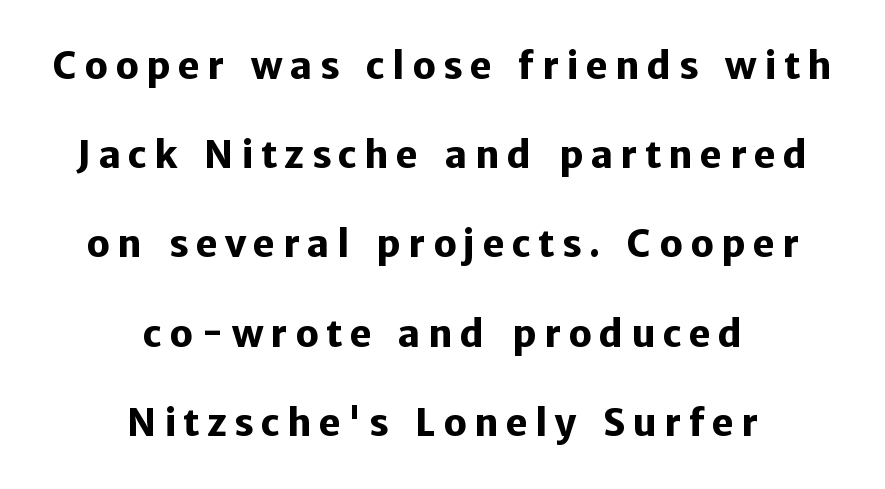
{"serif": "no", "italic": "no", "bold": "yes", "weight": "heavy", "width": "normal", "stroke_contrast": "low", "x_height": "medium", "monospaced": "no", "underline": "no", "align": "center", "line_spacing": "loose", "line_spacing_ratio": 2.41, "letter_spacing": "wide", "letter_spacing_em": 0.2, "glyph_px": 37}
